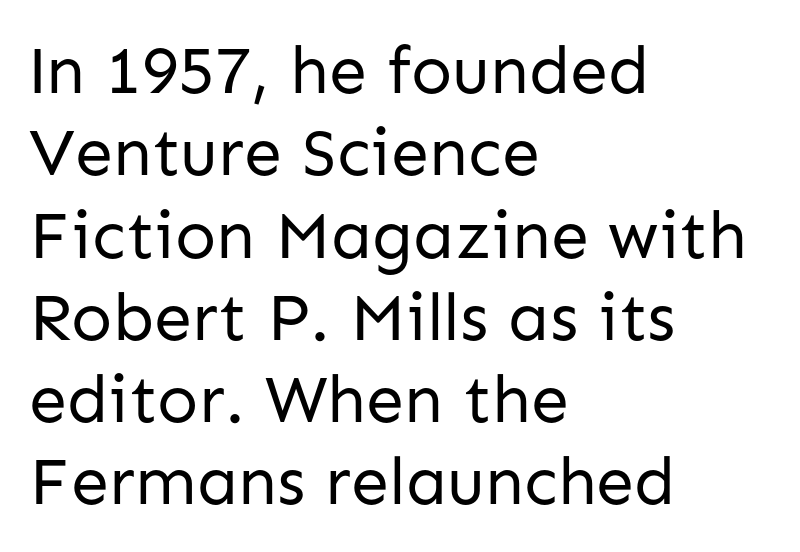
Do the letters lean? They stand straight. The rendering uses natural spacing where letterforms have individual widths. The space beneath each line is pristine and unruled. Short and long lines alike share a common starting point at left. Standard letterfit; no display-style spreading of the glyphs. The letterforms sit at book weight or below.
